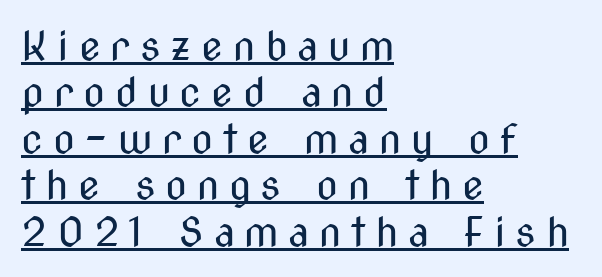
{"serif": "no", "italic": "no", "bold": "no", "weight": "regular", "width": "condensed", "stroke_contrast": "medium", "x_height": "medium", "monospaced": "no", "underline": "yes", "align": "left", "line_spacing_ratio": 1.16, "letter_spacing": "wide", "letter_spacing_em": 0.24, "glyph_px": 40}
